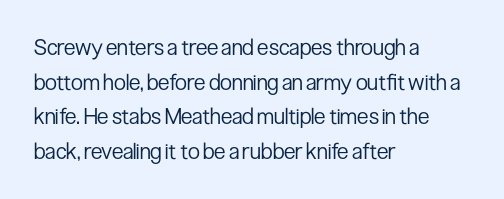
The image shows 22 px text type, upright; set left-aligned, normal line spacing (1.57x), normal letter spacing, not underlined.
